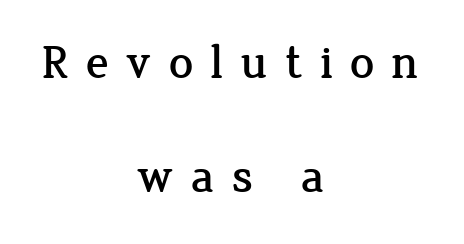
Style check: upright. Note the varied advance widths — an 'i' is clearly narrower than an 'm'. If you measured baseline to baseline, you'd find a long distance. Bare-footed words on every line.
